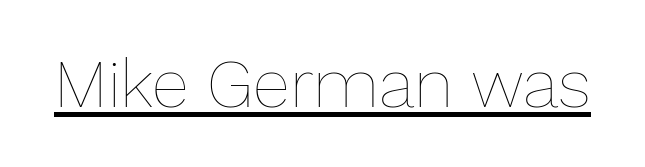
The image shows 68 px thin type, upright; set normal letter spacing, underlined; low stroke contrast and a medium x-height.
